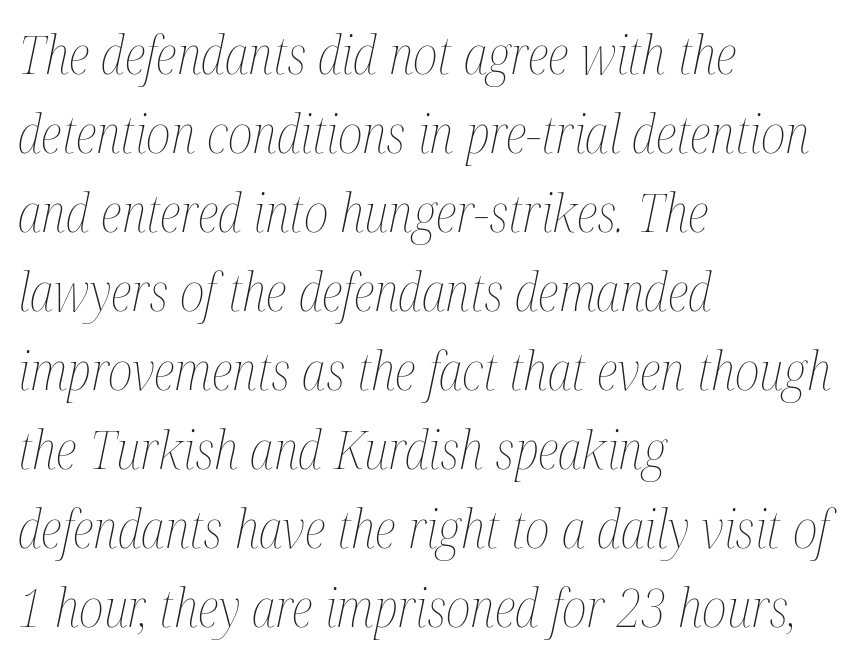
Is there much room between lines? A standard amount, neither cramped nor airy. Looks like regular typesetting: each glyph gets only the width it needs. These lines were composed using italics. This sample is left-justified, so line endings fall wherever the words run out.
